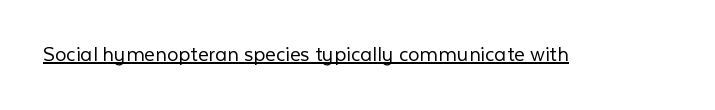
Q: Is the text bold? A: No.
Q: Is the text italic (slanted)? A: No, it is upright.
Q: Is the text underlined? A: Yes.
Q: Is the spacing between letters normal or unusually wide? A: Normal.
